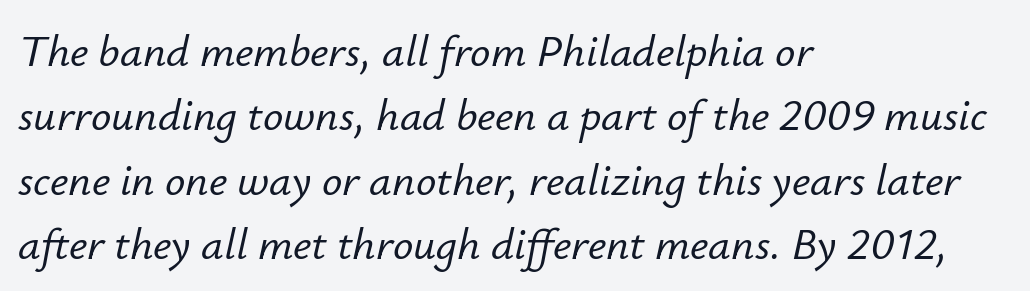
The image shows 45 px text type, italic (leaning right); set left-aligned, normal line spacing (1.43x), normal letter spacing, not underlined; low stroke contrast and a small x-height.
